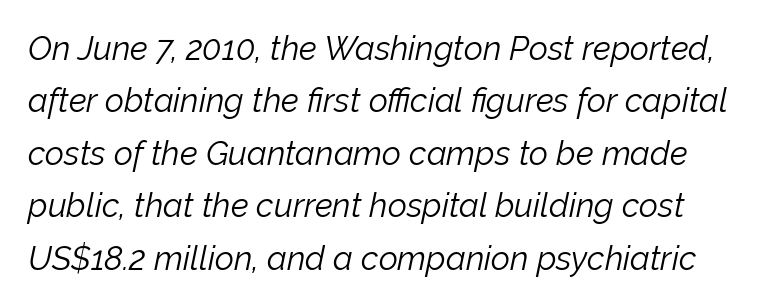
Q: Is the text bold? A: No.
Q: Is the text italic (slanted)? A: Yes, it leans right by about 12 degrees.
Q: Is the text underlined? A: No.
Q: Is the spacing between letters normal or unusually wide? A: Normal.
Q: Is the spacing between lines tight, normal or loose? A: Normal.
Q: Width (condensed, normal, or wide)? A: Normal.
Q: Stroke contrast? A: Low.
Q: x-height? A: Medium.
Q: Monospaced? A: No.
